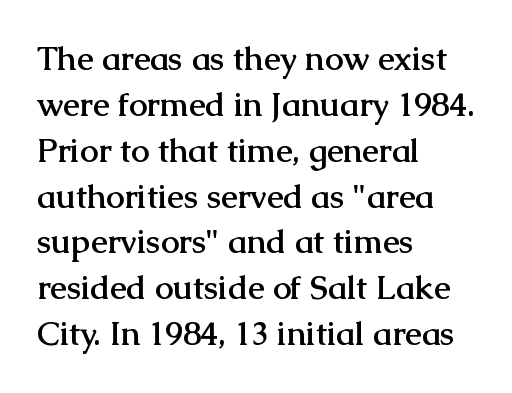
Q: Is the text bold? A: Yes.
Q: Is the text italic (slanted)? A: No, it is upright.
Q: Is the typeface a serif or a sans-serif typeface? A: Serif.
Q: Is the text underlined? A: No.
Q: How is the paragraph aligned? A: Left-aligned.
Q: Is the spacing between letters normal or unusually wide? A: Normal.
Q: Is the spacing between lines tight, normal or loose? A: Normal.
Q: Width (condensed, normal, or wide)? A: Normal.
Q: Stroke contrast? A: Medium.
Q: x-height? A: Medium.
Q: Monospaced? A: No.
